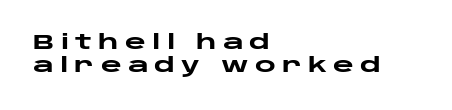
{"italic": "no", "bold": "yes", "underline": "no", "align": "left", "line_spacing": "tight", "line_spacing_ratio": 1.14, "letter_spacing": "wide", "letter_spacing_em": 0.31, "glyph_px": 20}
